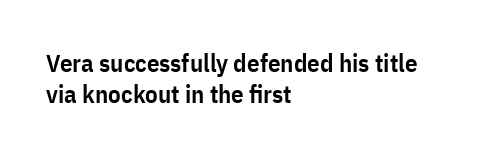
The image shows 25 px text type, upright; set left-aligned, normal line spacing (1.26x), normal letter spacing, not underlined.
